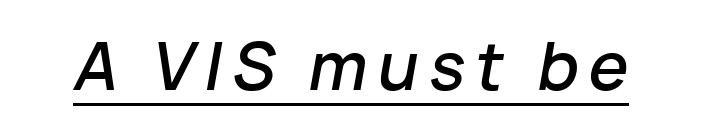
The image shows 64 px semibold type, italic (leaning right); set underlined; low stroke contrast and a medium x-height.
